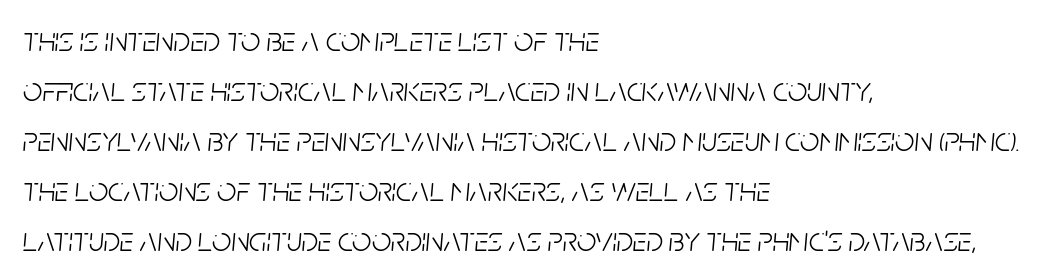
Q: Is the text bold? A: No.
Q: Is the text italic (slanted)? A: Yes, it leans right by about 5 degrees.
Q: Is the text underlined? A: No.
Q: How is the paragraph aligned? A: Left-aligned.
Q: Is the spacing between letters normal or unusually wide? A: Normal.
Q: Is the spacing between lines tight, normal or loose? A: Normal.
Q: Width (condensed, normal, or wide)? A: Condensed.
Q: Stroke contrast? A: Low.
Q: x-height? A: Large.
Q: Monospaced? A: No.
